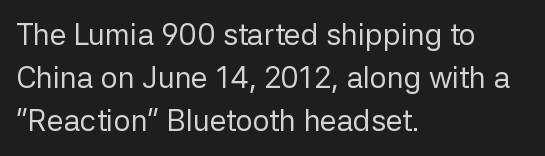
Nope, not italic — everything's standing straight. The rendering shows plain stroke endings on the letterforms — a sans-serif design. Evenly set lines give the paragraph a standard silhouette. Letters rest on an invisible, unmarked baseline.
